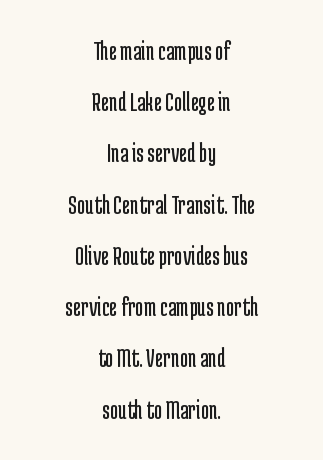
In terms of letterform style, serifs are entirely absent. Notice how the passage keeps no hard edge, just a central spine. The weight would be labelled regular, book, light, or lighter still. Tracking here is standard; glyphs follow each other at the usual distance. The rendering uses natural spacing where letterforms have individual widths.
